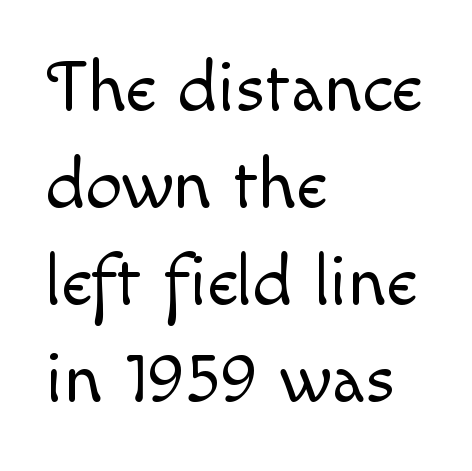
Q: Is the text bold? A: No.
Q: Is the text italic (slanted)? A: No, it is upright.
Q: Is the text underlined? A: No.
Q: How is the paragraph aligned? A: Left-aligned.
Q: Is the spacing between letters normal or unusually wide? A: Normal.
Q: Is the spacing between lines tight, normal or loose? A: Normal.
Q: Width (condensed, normal, or wide)? A: Normal.
Q: x-height? A: Small.
Q: Monospaced? A: No.
